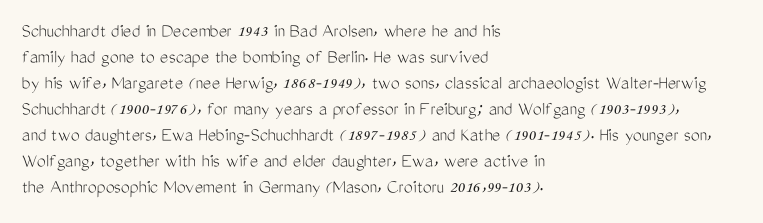
Where is the straight margin? On the left. This sample keeps an unexceptional amount of space between lines. The typesetting does not lean heavy: it is not bold. The gaps between neighbouring characters are ordinary and unremarkable. A clean baseline with only descenders dipping below it.
